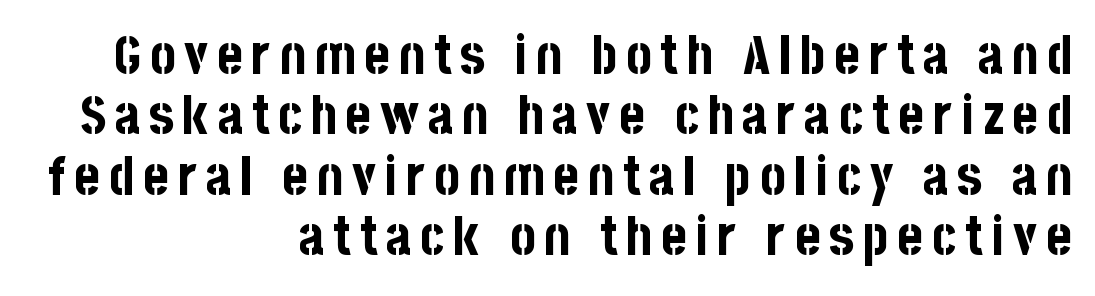
{"serif": "no", "italic": "no", "bold": "yes", "weight": "bold", "width": "condensed", "stroke_contrast": "low", "x_height": "large", "monospaced": "no", "underline": "no", "align": "right", "line_spacing": "tight", "line_spacing_ratio": 1.12, "glyph_px": 54}
